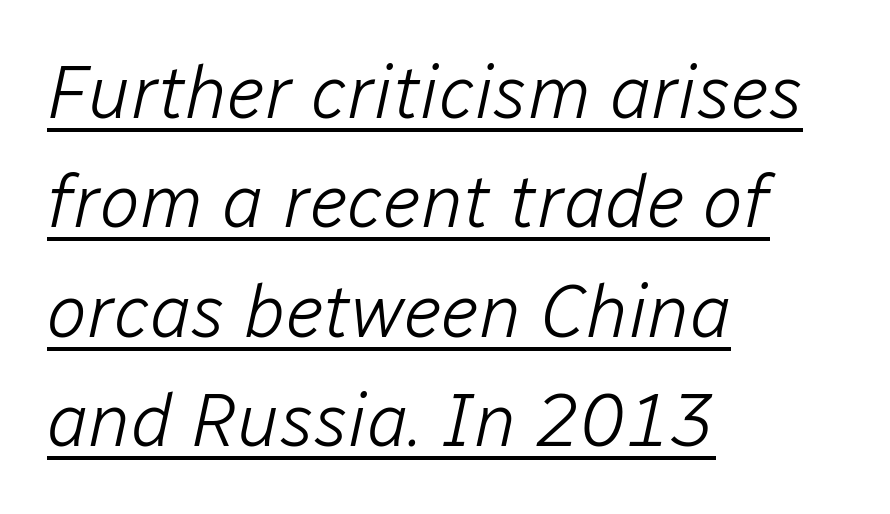
In terms of letterspacing, this is plain default setting. The typography opts for an oblique posture over an upright one. Every word sits above its own underline. Unbolded letterforms with no extra heft.
